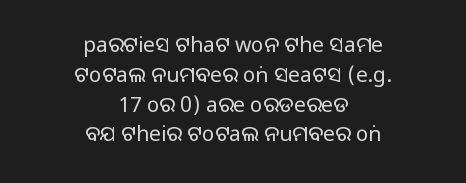
The letterforms sit shoulder to shoulder at normal distance. The letterforms sit at book weight or below. Does the lettering tilt? It doesn't — this is upright. Line starts and ends both wander, symmetrically. The passage shown stacks its lines at a standard gap. Type without underlining.
